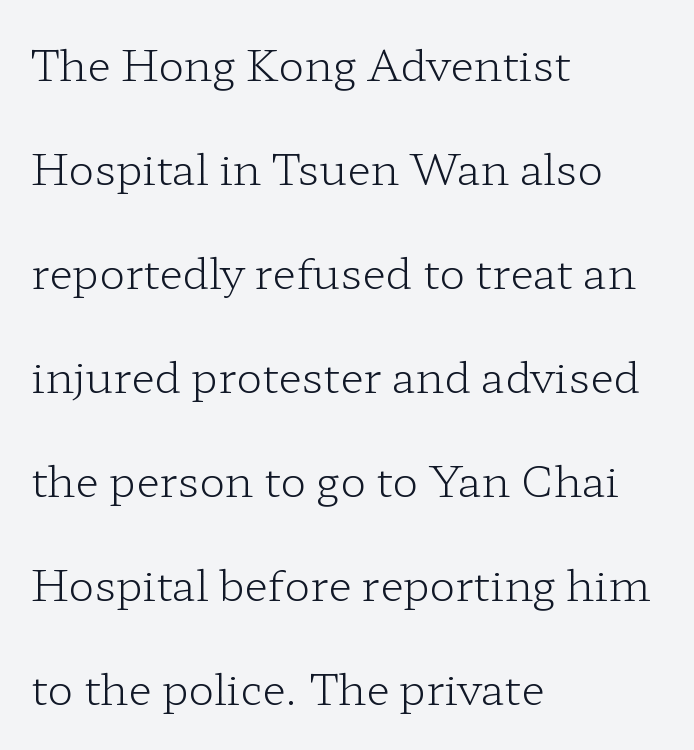
The image shows 43 px light, wide serif type, upright; set left-aligned, loose line spacing (2.42x), normal letter spacing, not underlined; low stroke contrast and a medium x-height.
